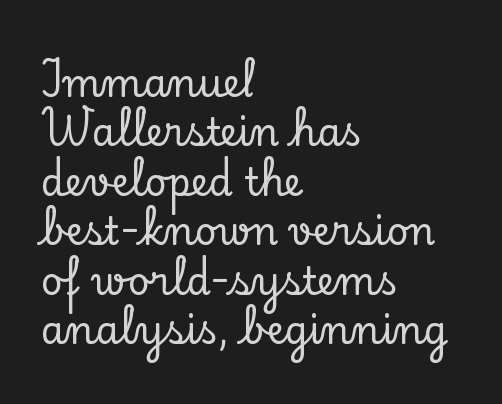
The image shows 38 px serif type, upright; set left-aligned, normal line spacing (1.3x), normal letter spacing, not underlined; low stroke contrast and a small x-height.
